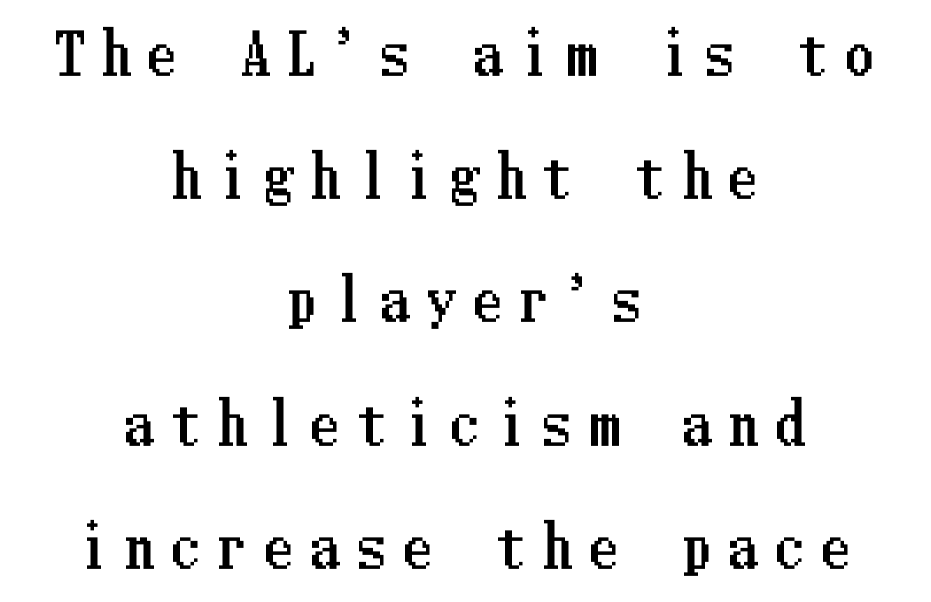
{"italic": "no", "width": "condensed", "stroke_contrast": "low", "x_height": "medium", "underline": "no", "align": "center", "line_spacing": "loose", "line_spacing_ratio": 2.2, "letter_spacing": "wide", "letter_spacing_em": 0.33, "glyph_px": 56}
